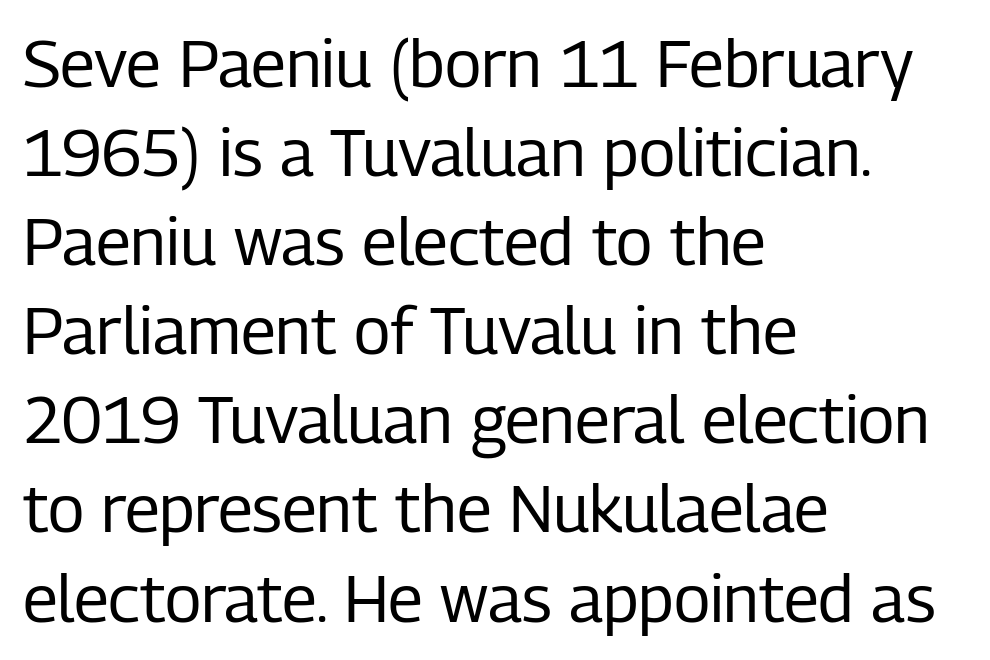
Q: Is the text bold? A: No.
Q: Is the text italic (slanted)? A: No, it is upright.
Q: Is the typeface a serif or a sans-serif typeface? A: Sans-serif.
Q: Is the text underlined? A: No.
Q: How is the paragraph aligned? A: Left-aligned.
Q: Is the spacing between letters normal or unusually wide? A: Normal.
Q: Is the spacing between lines tight, normal or loose? A: Normal.
Q: Width (condensed, normal, or wide)? A: Condensed.
Q: Stroke contrast? A: Low.
Q: x-height? A: Medium.
Q: Monospaced? A: No.
